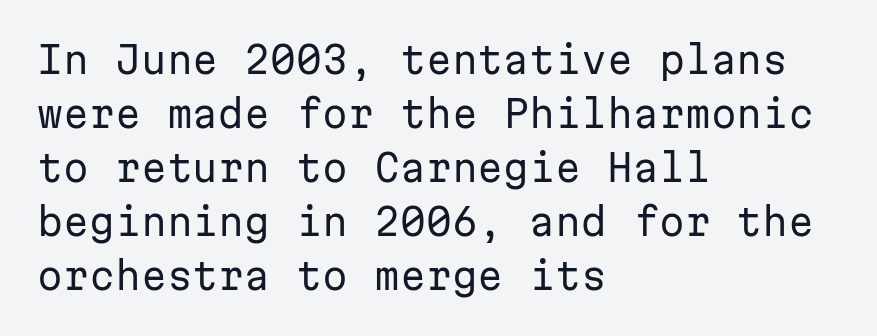
The image shows 37 px regular-weight sans-serif type, upright, monospaced; set left-aligned, normal line spacing (1.46x), normal letter spacing, not underlined; low stroke contrast and a medium x-height.
